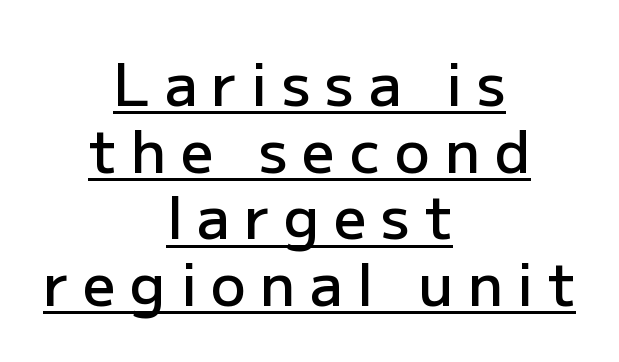
The image shows 58 px semibold sans-serif type, upright; set centered, tight line spacing (1.15x), unusually wide letter spacing (+0.25 em), underlined; low stroke contrast and a medium x-height.
